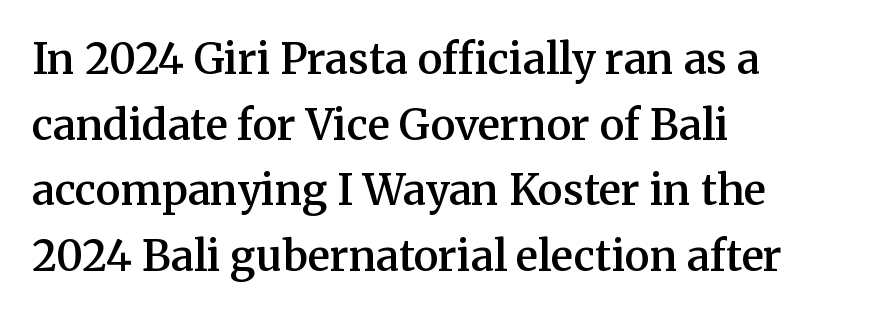
The image shows 42 px semibold serif type, upright; set left-aligned, normal line spacing (1.56x), normal letter spacing, not underlined; medium stroke contrast and a medium x-height.
